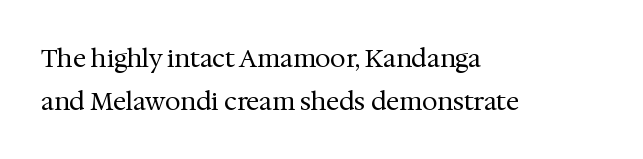
{"italic": "no", "bold": "no", "underline": "no", "align": "left", "line_spacing_ratio": 1.71, "letter_spacing": "normal", "letter_spacing_em": 0.0, "glyph_px": 25}
